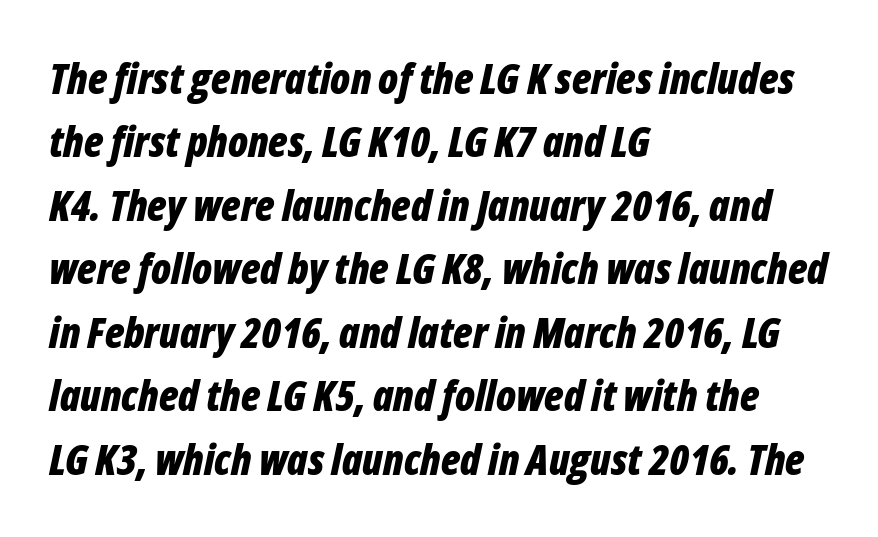
{"italic": "yes", "lean": "right", "slant_degrees": 12, "bold": "yes", "weight": "bold", "width": "condensed", "stroke_contrast": "low", "x_height": "medium", "monospaced": "no", "underline": "no", "align": "left", "line_spacing": "normal", "line_spacing_ratio": 1.51, "letter_spacing": "normal", "letter_spacing_em": 0.0, "glyph_px": 42}
